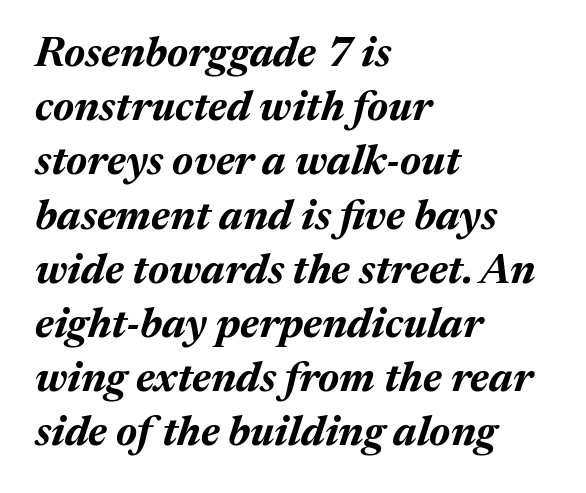
Just letters on the line, the space beneath them empty. The rag falls on the right side of this text block. Quick note: interline space is typical. Each word holds together tightly as a unit, with standard inter-letter gaps. Thick stems and heavy bowls — unmistakably bold.
